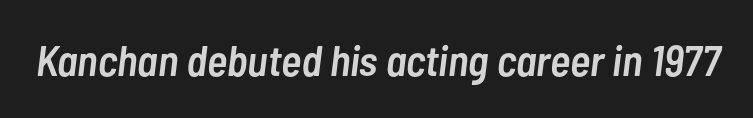
{"italic": "yes", "lean": "right", "slant_degrees": 7, "bold": "semi", "weight": "semibold", "width": "condensed", "stroke_contrast": "low", "x_height": "medium", "monospaced": "no", "underline": "no", "letter_spacing": "normal", "letter_spacing_em": 0.0, "glyph_px": 43}
